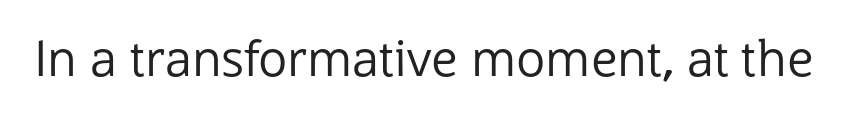
{"serif": "no", "italic": "no", "bold": "no", "weight": "regular", "width": "normal", "stroke_contrast": "low", "x_height": "medium", "monospaced": "no", "underline": "no", "letter_spacing": "normal", "letter_spacing_em": 0.0, "glyph_px": 49}
